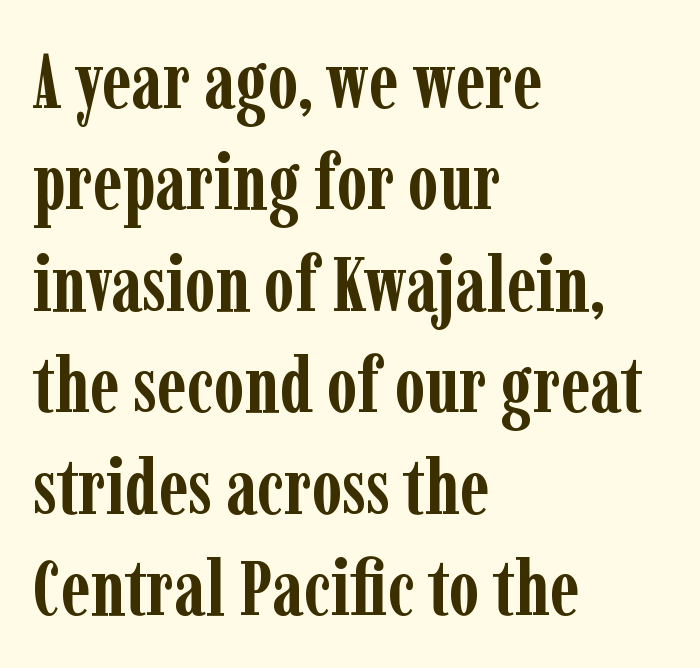
This is heavy type, rendered in bold. Classification — serif. Reading down the block, your eye returns to a fixed left position each line. Varying glyph widths throughout — classic text-font behaviour.
